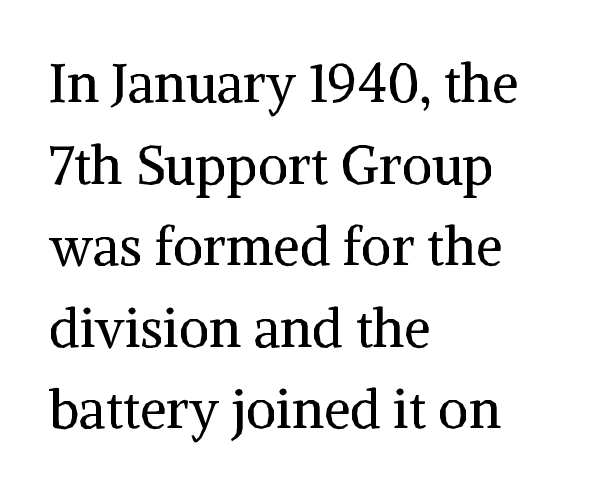
Q: Is the text bold? A: No.
Q: Is the text italic (slanted)? A: No, it is upright.
Q: Is the typeface a serif or a sans-serif typeface? A: Serif.
Q: Is the text underlined? A: No.
Q: How is the paragraph aligned? A: Left-aligned.
Q: Is the spacing between letters normal or unusually wide? A: Normal.
Q: Is the spacing between lines tight, normal or loose? A: Normal.
Q: Width (condensed, normal, or wide)? A: Normal.
Q: Stroke contrast? A: Medium.
Q: x-height? A: Medium.
Q: Monospaced? A: No.
